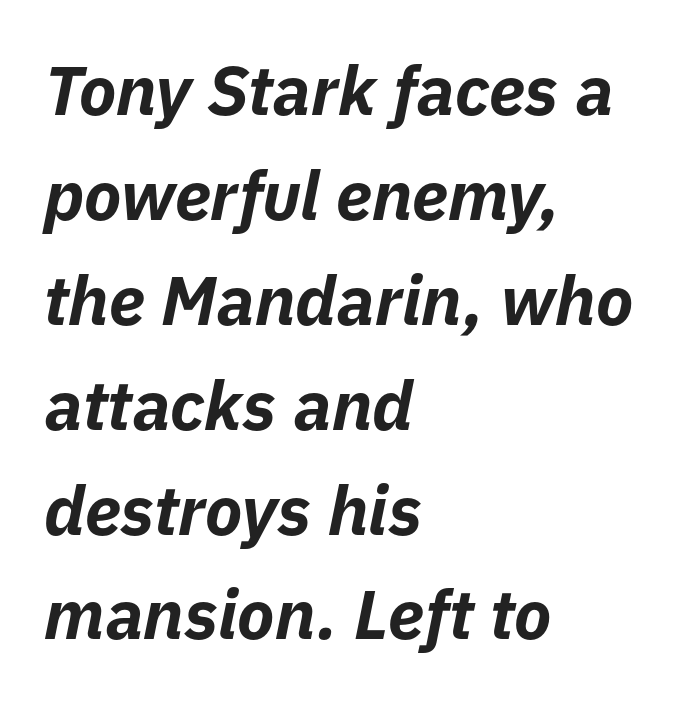
Set as a true bold cut, around the 700 mark. The gaps between neighbouring characters are ordinary and unremarkable. A clean baseline with only descenders dipping below it. A typesetter would call this proportional, since set widths differ per character. Vertical spacing — default.
